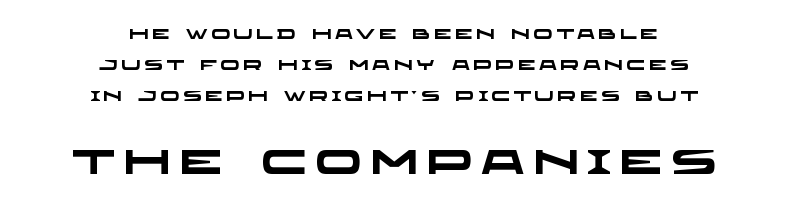
The image shows 34 px heavy, wide sans-serif type; set centered, loose line spacing (2.2x), unusually wide letter spacing (+0.25 em), not underlined; the second (bottom) block is 2.43x larger; low stroke contrast and a large x-height.
